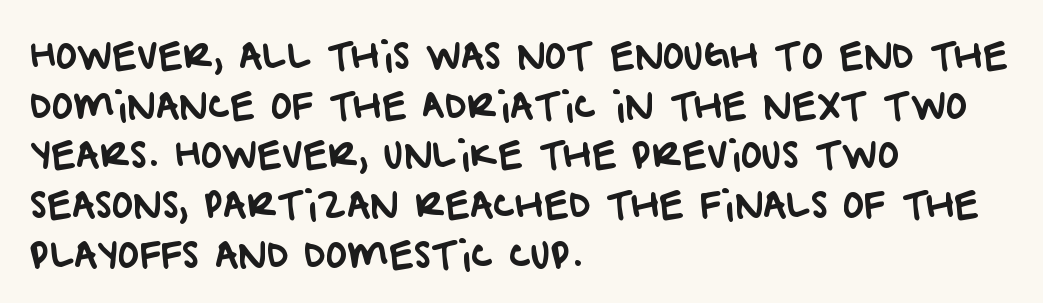
{"serif": "no", "width": "normal", "stroke_contrast": "low", "x_height": "large", "monospaced": "no", "underline": "no", "align": "left", "line_spacing": "normal", "line_spacing_ratio": 1.38, "letter_spacing": "normal", "letter_spacing_em": 0.0, "glyph_px": 36}
